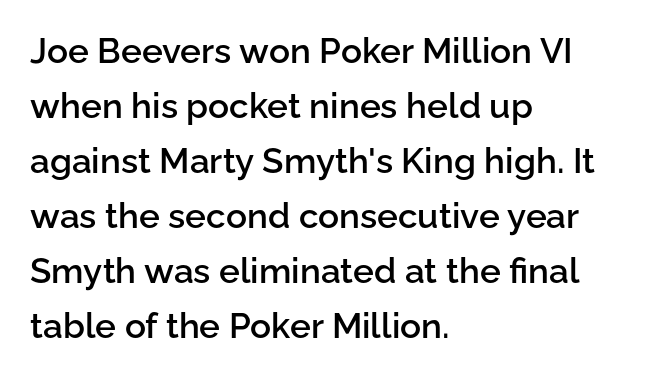
Successive baselines arrive at the customary interval. Spacing verdict: proportional, widths tailored to each character. The baseline area is clear. Set as a demibold, roughly 600 on the weight scale. Between one letter and the next there's only the usual sliver of space.
